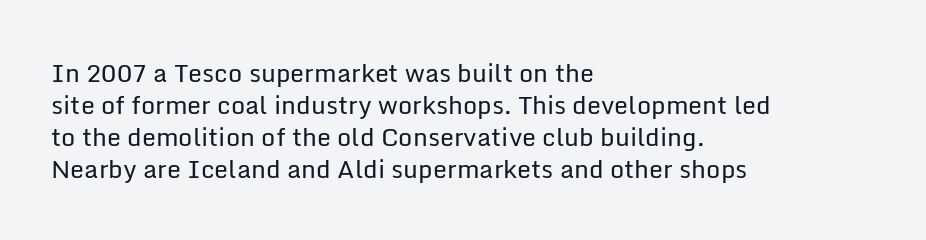
{"italic": "no", "bold": "no", "underline": "no", "align": "left", "line_spacing": "normal", "line_spacing_ratio": 1.28, "letter_spacing": "normal", "letter_spacing_em": 0.0, "glyph_px": 25}
